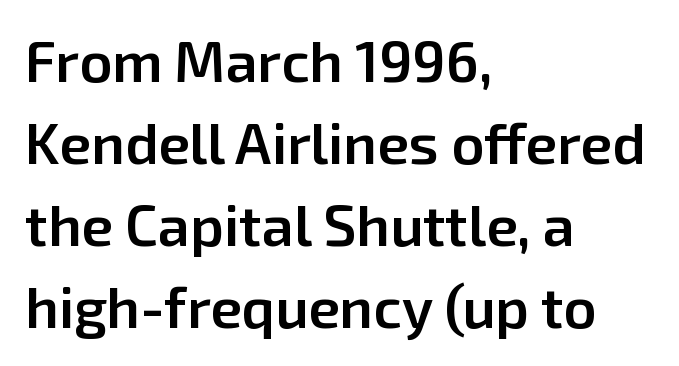
Q: Is the text bold? A: Semi-bold.
Q: Is the text italic (slanted)? A: No, it is upright.
Q: Is the typeface a serif or a sans-serif typeface? A: Sans-serif.
Q: Is the text underlined? A: No.
Q: How is the paragraph aligned? A: Left-aligned.
Q: Is the spacing between letters normal or unusually wide? A: Normal.
Q: Is the spacing between lines tight, normal or loose? A: Normal.
Q: Width (condensed, normal, or wide)? A: Normal.
Q: Stroke contrast? A: Low.
Q: x-height? A: Medium.
Q: Monospaced? A: No.
